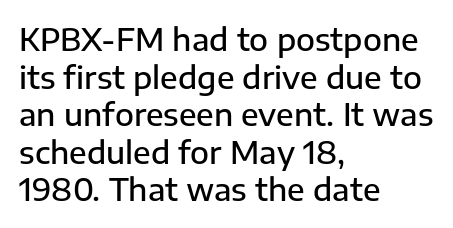
Compared with typical body copy, the letter spacing here is the same. The letters advance in unequal steps, a hallmark of proportional type. The typography opts for an upright posture over an oblique one. A clean baseline with only descenders dipping below it. A bit beefed up — I'd call it semibold rather than bold. Does the type have serifs? No, each stem ends abruptly.
